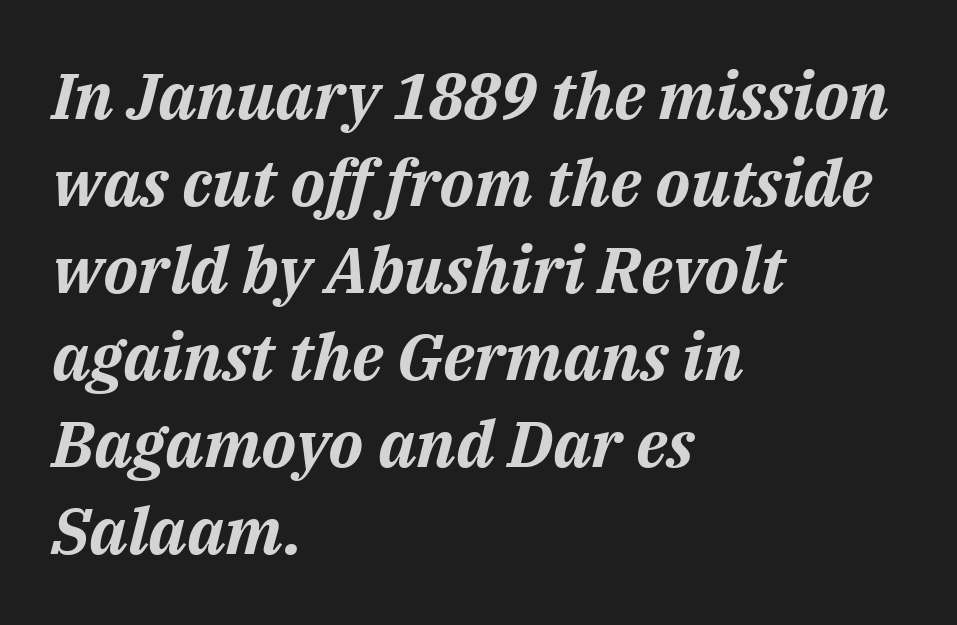
{"italic": "yes", "lean": "right", "slant_degrees": 14, "bold": "yes", "weight": "bold", "width": "normal", "stroke_contrast": "medium", "x_height": "medium", "monospaced": "no", "underline": "no", "align": "left", "line_spacing": "normal", "line_spacing_ratio": 1.34, "letter_spacing": "normal", "letter_spacing_em": 0.0, "glyph_px": 65}
